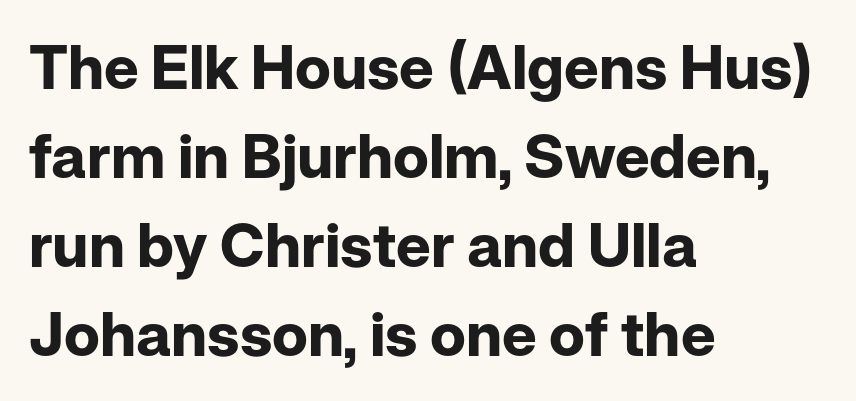
The typesetter chose a ragged-right arrangement here. Quick note: interline space is typical. Proportional: the letters do not fall into vertical columns. Underlining? Definitely not there.
